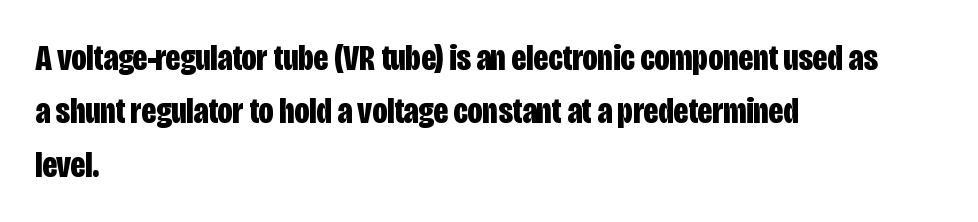
Rows of type keep a routine distance in the vertical direction. The specimen reads as upright at a glance. I'd describe the lettering as bold — thick and assertive. Is this a fixed-width face? No — the glyphs have proportional, varying widths. No word sits above an underline. These lines are composed in type without serifs.
